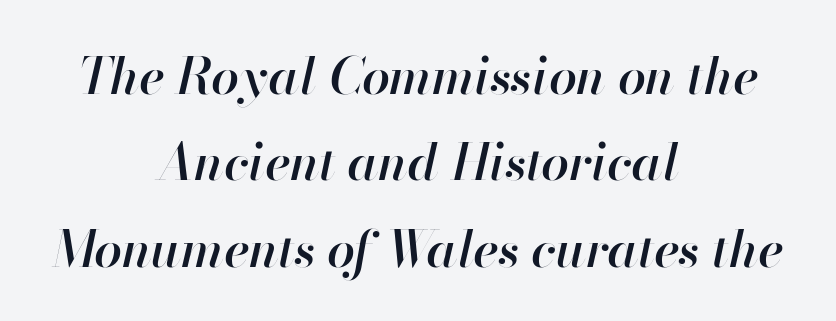
This sample is center-justified, so both line endings float freely. Slightly chunky letters — semibold, I'd say, not full bold. Each letter keeps its own natural width here, so spacing adapts to shape. What stands out about the letter spacing? Nothing — it is the standard amount.
